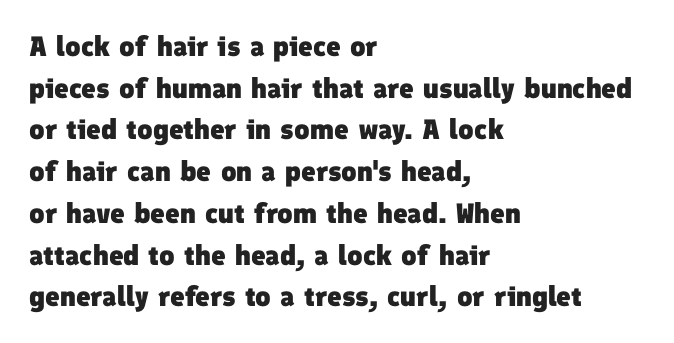
Q: Is the text bold? A: Yes.
Q: Is the typeface a serif or a sans-serif typeface? A: Sans-serif.
Q: Is the text underlined? A: No.
Q: How is the paragraph aligned? A: Left-aligned.
Q: Is the spacing between letters normal or unusually wide? A: Normal.
Q: Is the spacing between lines tight, normal or loose? A: Normal.
Q: Width (condensed, normal, or wide)? A: Normal.
Q: Stroke contrast? A: Low.
Q: x-height? A: Medium.
Q: Monospaced? A: No.
